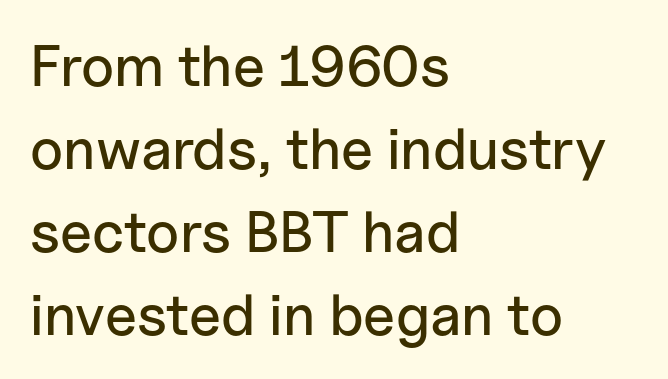
{"serif": "no", "italic": "no", "width": "normal", "stroke_contrast": "low", "x_height": "medium", "monospaced": "no", "underline": "no", "align": "left", "line_spacing": "normal", "line_spacing_ratio": 1.43, "letter_spacing": "normal", "letter_spacing_em": 0.0, "glyph_px": 58}
